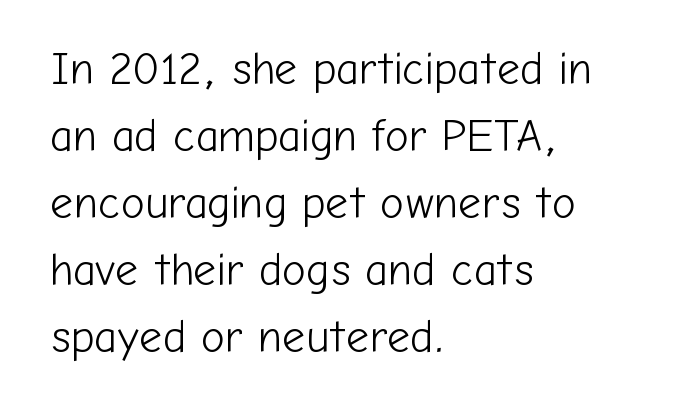
The image shows 45 px light sans-serif type, upright; set left-aligned, normal line spacing (1.49x), normal letter spacing, not underlined; low stroke contrast and a medium x-height.
